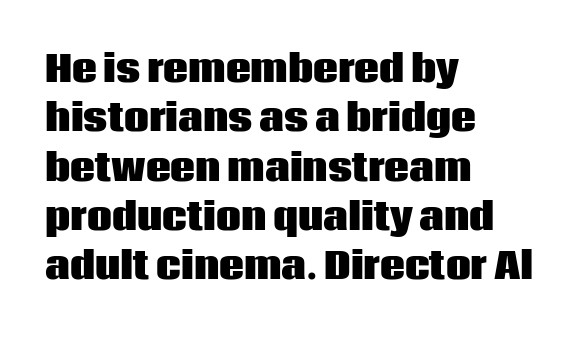
The image shows 35 px heavy sans-serif type, upright; set left-aligned, normal line spacing (1.41x), normal letter spacing, not underlined; low stroke contrast and a large x-height.
